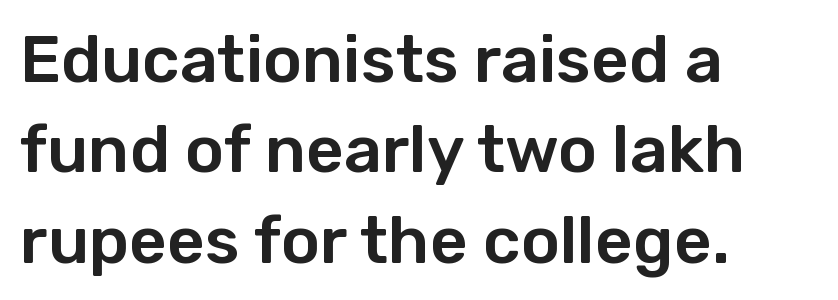
The image shows 66 px sans-serif type, upright; set left-aligned, normal line spacing (1.37x), normal letter spacing, not underlined; low stroke contrast and a medium x-height.
